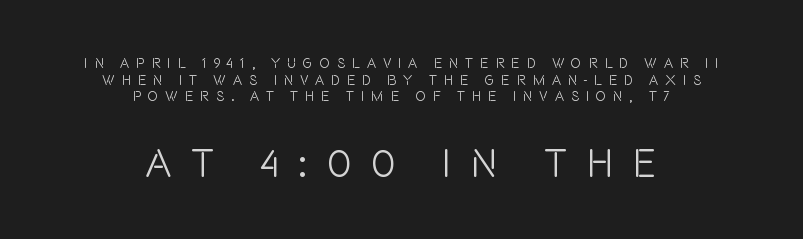
{"serif": "no", "italic": "no", "bold": "no", "weight": "light", "width": "condensed", "stroke_contrast": "low", "x_height": "large", "monospaced": "no", "underline": "no", "align": "center", "line_spacing_ratio": 1.19, "letter_spacing": "wide", "letter_spacing_em": 0.49, "larger_block": "second", "size_ratio": 2.86, "glyph_px": 40}
